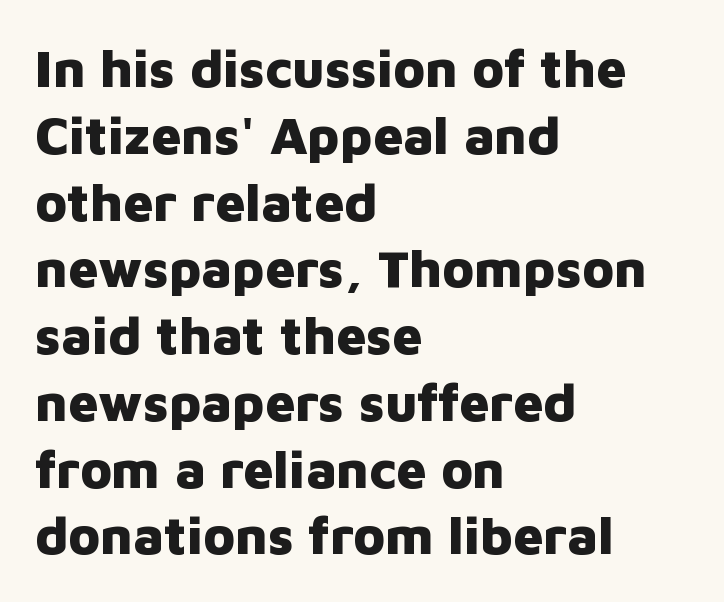
The image shows 53 px heavy sans-serif type, upright; set left-aligned, normal line spacing (1.26x), normal letter spacing, not underlined; low stroke contrast and a medium x-height.
